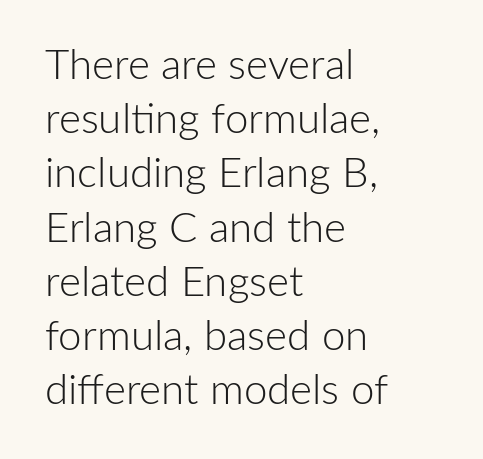
The image shows 42 px light sans-serif type, upright; set left-aligned, normal line spacing (1.29x), normal letter spacing, not underlined; low stroke contrast and a medium x-height.
